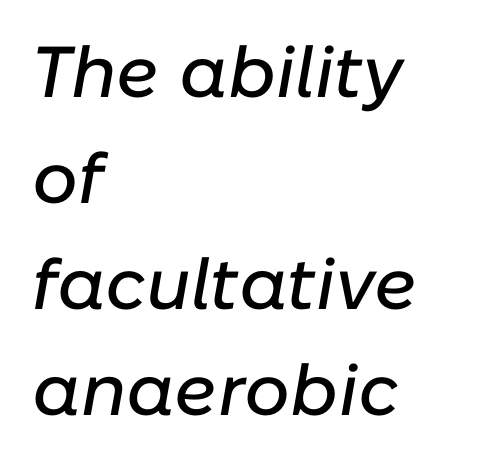
Here the glyphs are tracked normally, forming tight word shapes. A typesetter would call this proportional, since set widths differ per character. Students, observe: this is what conventionally led text looks like. The paragraph shown leans on its left margin. No word sits above an underline. Notice how the stems are inclined rather than vertical — that's the hallmark of italics.
